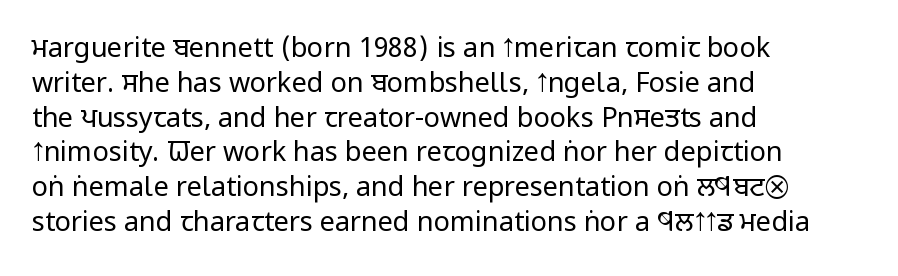
{"italic": "no", "bold": "no", "underline": "no", "align": "left", "line_spacing": "normal", "line_spacing_ratio": 1.29, "letter_spacing": "normal", "letter_spacing_em": 0.0, "glyph_px": 27}
